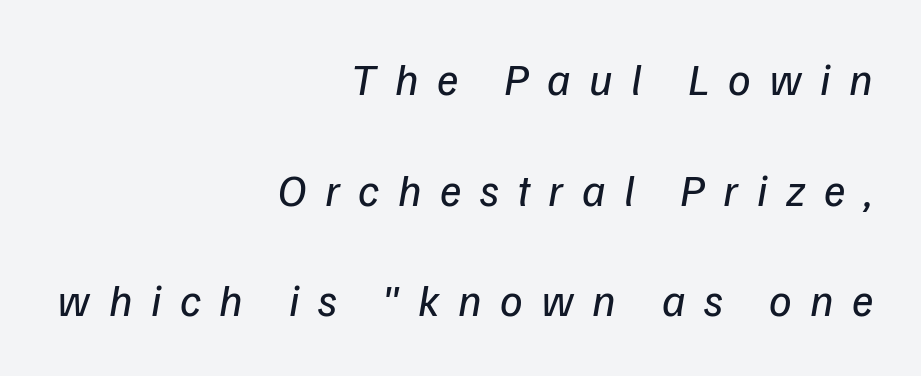
Slanted lettering throughout. Plain, unruled lines of type. You could not count columns in this text — the font is proportionally spaced. Letters have the restrained weight of plain body copy at most. What stands out about the letter spacing? Its width — letters are far apart.
